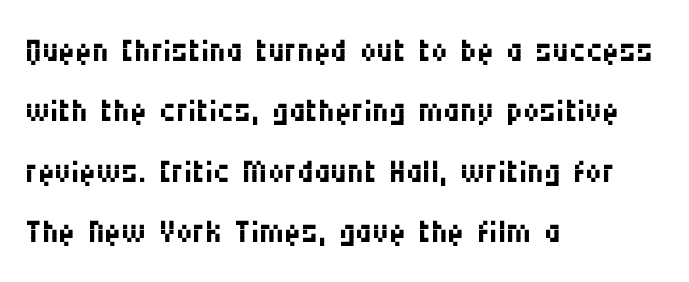
Q: Is the text bold? A: No.
Q: Is the text italic (slanted)? A: No, it is upright.
Q: Is the typeface a serif or a sans-serif typeface? A: Sans-serif.
Q: Is the text underlined? A: No.
Q: How is the paragraph aligned? A: Left-aligned.
Q: Is the spacing between letters normal or unusually wide? A: Normal.
Q: Is the spacing between lines tight, normal or loose? A: Normal.
Q: Width (condensed, normal, or wide)? A: Condensed.
Q: Stroke contrast? A: Medium.
Q: x-height? A: Large.
Q: Monospaced? A: No.
